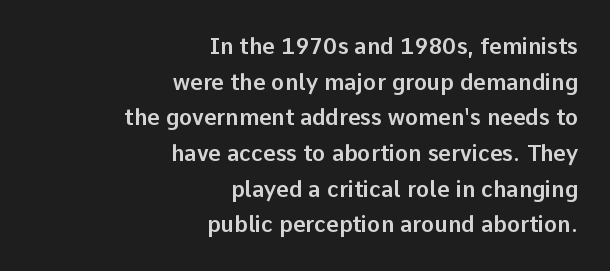
The image shows 22 px text type, upright; set right-aligned, normal line spacing (1.62x), normal letter spacing, not underlined.
